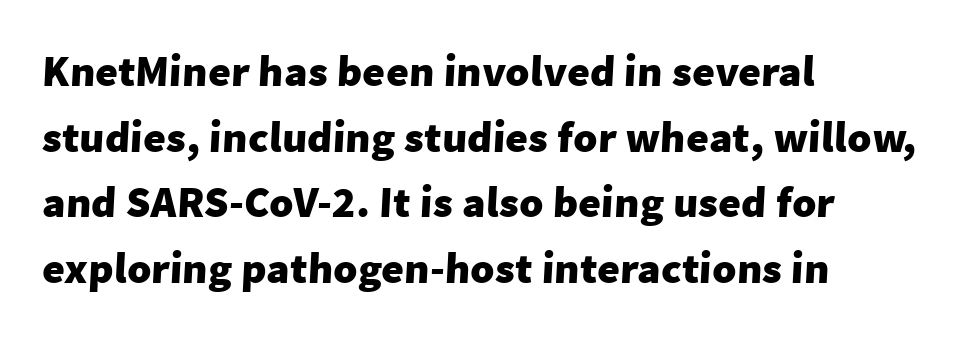
{"serif": "no", "bold": "yes", "weight": "heavy", "width": "normal", "stroke_contrast": "low", "x_height": "medium", "monospaced": "no", "underline": "no", "align": "left", "line_spacing": "normal", "line_spacing_ratio": 1.49, "letter_spacing": "normal", "letter_spacing_em": 0.0, "glyph_px": 44}
